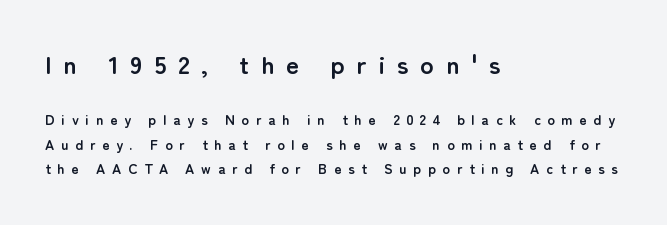
A typesetter would call this heavily tracked-out type. Check the space under the baseline: it is left empty. Is the lower block the larger one? No — the upper block carries the bigger type. Do the letters lean? They stand straight. The letters are bold, with thick, heavy strokes.
